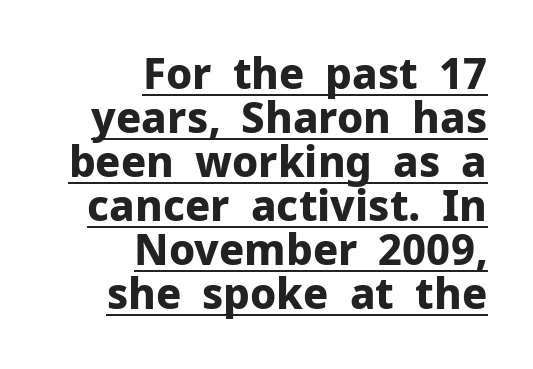
The image shows 42 px bold sans-serif type, upright; set right-aligned, tight line spacing (1.05x), normal letter spacing, underlined; low stroke contrast and a medium x-height.
